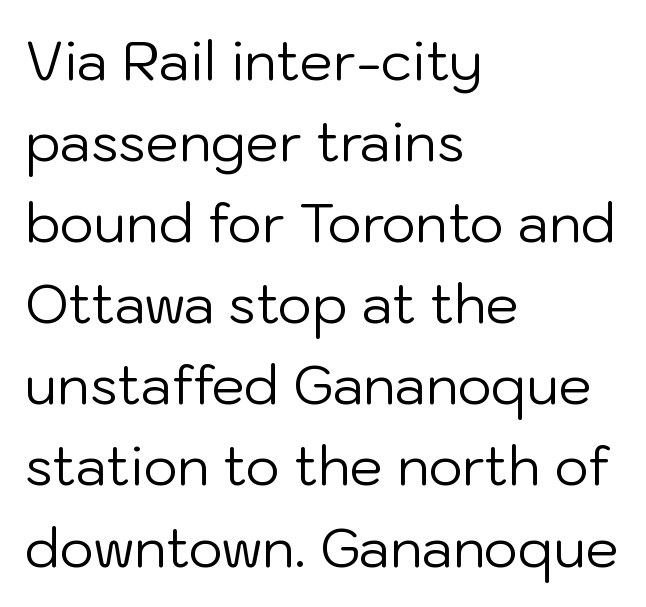
The face used here is proportionally spaced, like ordinary book or web type. Default kerning and tracking; the words read as compact shapes. Examine the stroke ends and you'll find no serifs. The rows are spaced the way most documents space them.
